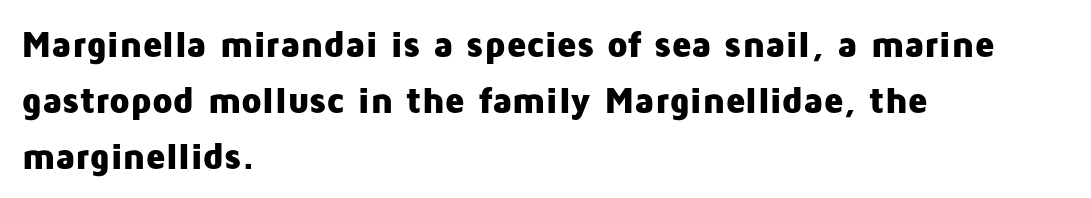
This rendering uses left alignment, leaving the right contour irregular. Rendered with straight, roman letterforms. These lines are rendered in a variable-pitch font. The text was rendered using a sans face with plain stroke endings.
